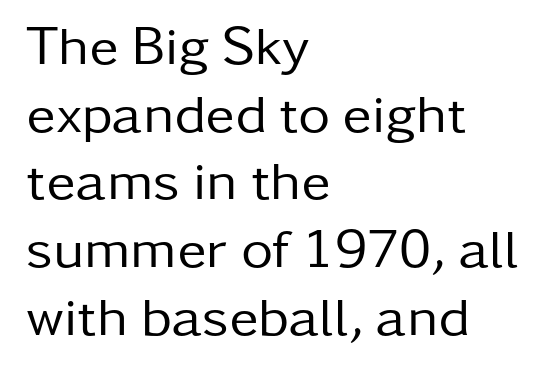
{"serif": "no", "italic": "no", "bold": "no", "weight": "regular", "width": "normal", "stroke_contrast": "low", "x_height": "medium", "monospaced": "no", "underline": "no", "align": "left", "line_spacing_ratio": 1.23, "letter_spacing": "normal", "letter_spacing_em": 0.0, "glyph_px": 55}
